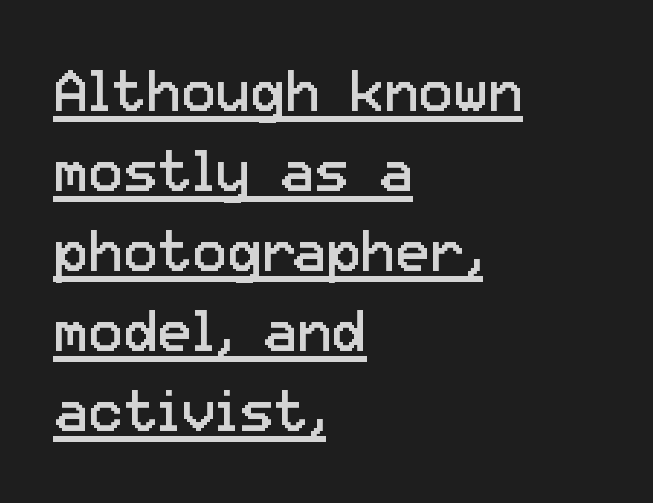
The image shows 58 px regular-weight sans-serif type, upright; set left-aligned, normal line spacing (1.38x), normal letter spacing, underlined; low stroke contrast and a medium x-height.
